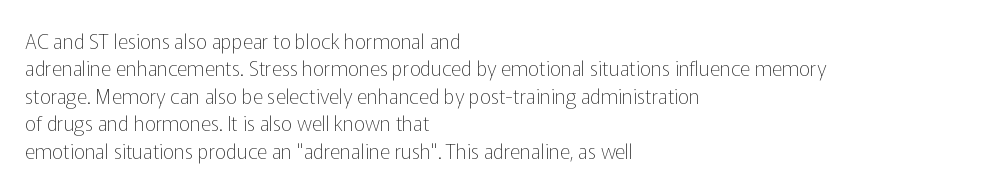
The image shows 20 px text type, upright; set left-aligned, normal line spacing (1.37x), normal letter spacing, not underlined.
